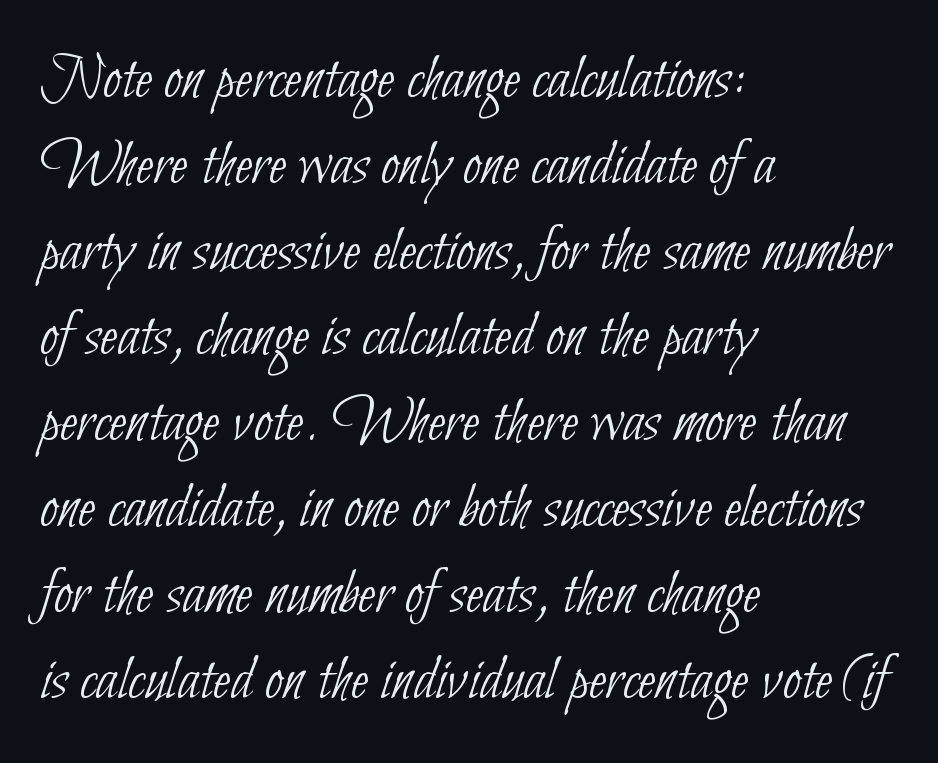
Q: Is the text bold? A: No.
Q: Is the typeface a serif or a sans-serif typeface? A: Sans-serif.
Q: Is the text underlined? A: No.
Q: How is the paragraph aligned? A: Left-aligned.
Q: Is the spacing between letters normal or unusually wide? A: Normal.
Q: Is the spacing between lines tight, normal or loose? A: Normal.
Q: Width (condensed, normal, or wide)? A: Condensed.
Q: Stroke contrast? A: Low.
Q: x-height? A: Small.
Q: Monospaced? A: No.
